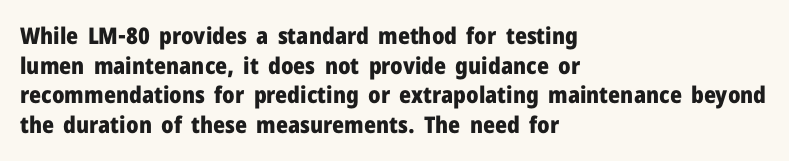
{"italic": "no", "bold": "yes", "underline": "no", "align": "left", "line_spacing": "normal", "line_spacing_ratio": 1.29, "letter_spacing": "normal", "letter_spacing_em": 0.0, "glyph_px": 23}
